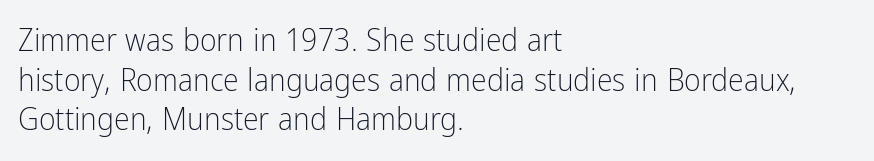
{"serif": "no", "italic": "no", "bold": "no", "weight": "light", "width": "condensed", "stroke_contrast": "low", "x_height": "medium", "monospaced": "no", "underline": "no", "align": "left", "line_spacing_ratio": 1.24, "letter_spacing": "normal", "letter_spacing_em": 0.0, "glyph_px": 32}
